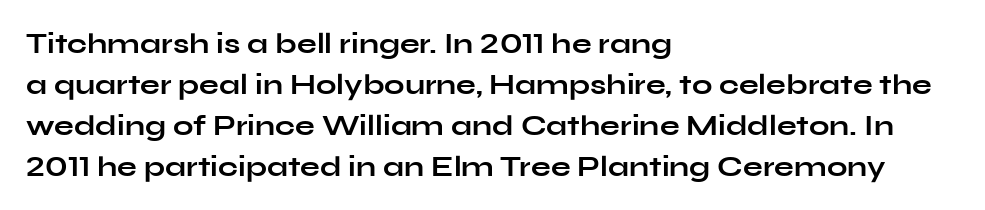
The image shows 29 px bold, wide sans-serif type, upright; set left-aligned, normal line spacing (1.41x), normal letter spacing, not underlined; low stroke contrast and a medium x-height.
